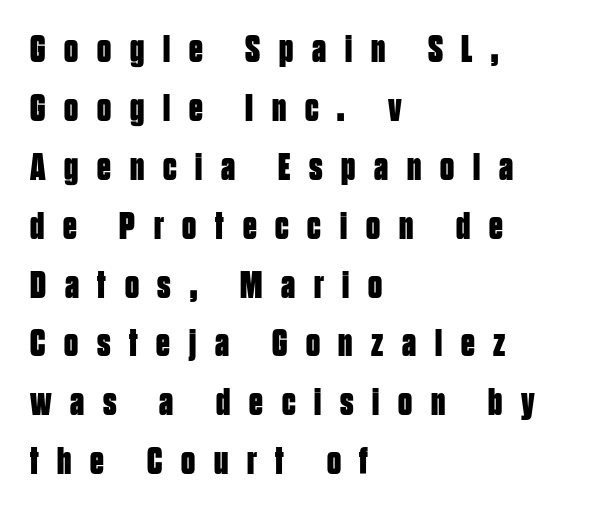
Italic? Not at all — the glyphs are vertical. A typesetter would call this heavily tracked-out type. Decoration check: the copy has no underline. Is this a sans? Yes — the strokes have no serifs. In CSS terms this would be text-align: left.
